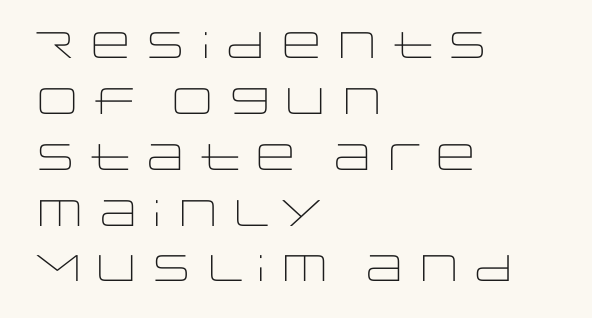
This sample is left-justified, so line endings fall wherever the words run out. Is the letter spacing exaggerated? No — it looks like the ordinary default. Grotesque or geometric, the face here clearly has no serifs. If you drew a line through each stem, it would be perfectly vertical. Quick note: underline off. No chunkiness to these letters — they're not bold.
